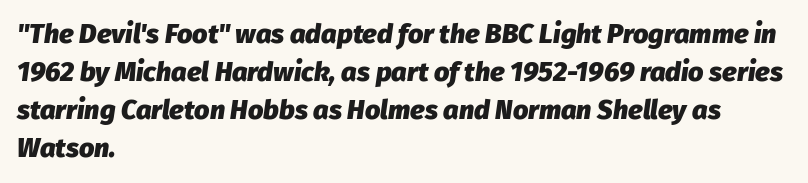
The zone under the glyphs is completely vacant. The whole block is typeset with a tilt. The vertical gap from one line to the next is medium. Strong, thick strokes mark this as bold type.
